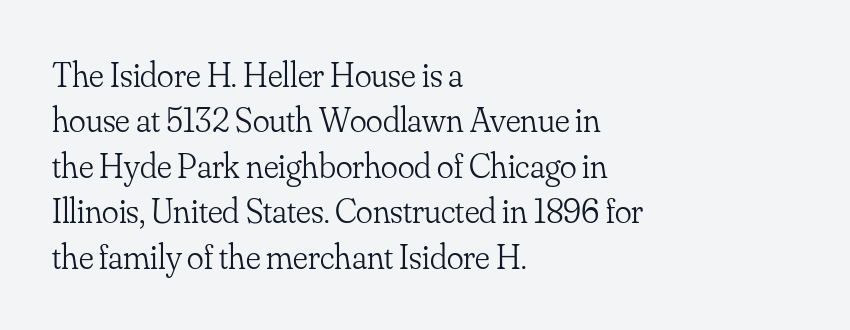
Q: Is the text bold? A: No.
Q: Is the text italic (slanted)? A: No, it is upright.
Q: Is the typeface a serif or a sans-serif typeface? A: Serif.
Q: Is the text underlined? A: No.
Q: How is the paragraph aligned? A: Left-aligned.
Q: Is the spacing between letters normal or unusually wide? A: Normal.
Q: Is the spacing between lines tight, normal or loose? A: Normal.
Q: Width (condensed, normal, or wide)? A: Normal.
Q: Stroke contrast? A: Low.
Q: x-height? A: Small.
Q: Monospaced? A: No.
